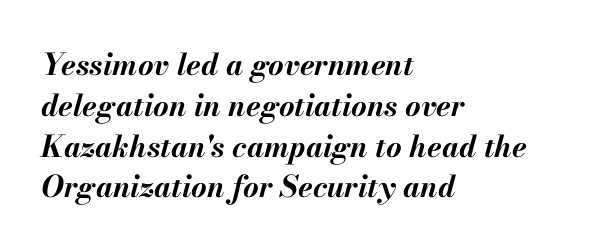
Style check: oblique. These words are printed bold, with thick strokes throughout. Lines of text with bare space underneath. Looks like regular typesetting: each glyph gets only the width it needs.
